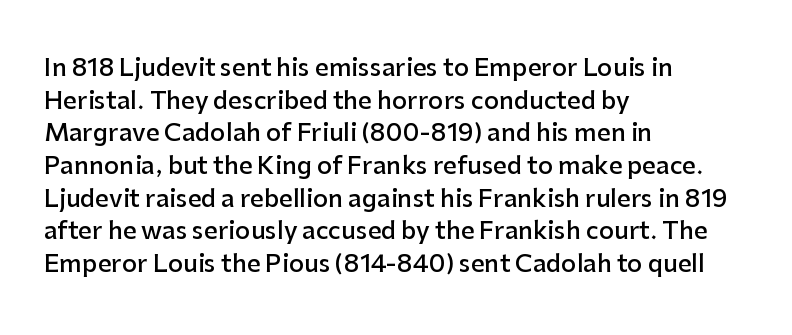
One glance says typical: line gaps are just what's usual. Tracking value appears to be zero — textbook default spacing. Tall strokes in this sample are plumb rather than angled. Firm but not heavy-handed strokes: this text is semibold.
